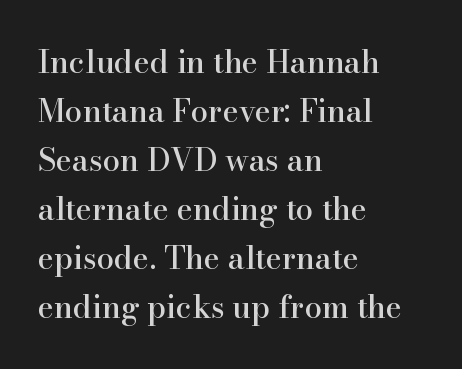
{"serif": "yes", "italic": "no", "width": "normal", "stroke_contrast": "high", "x_height": "small", "monospaced": "no", "underline": "no", "align": "left", "line_spacing": "normal", "line_spacing_ratio": 1.58, "letter_spacing": "normal", "letter_spacing_em": 0.0, "glyph_px": 31}
